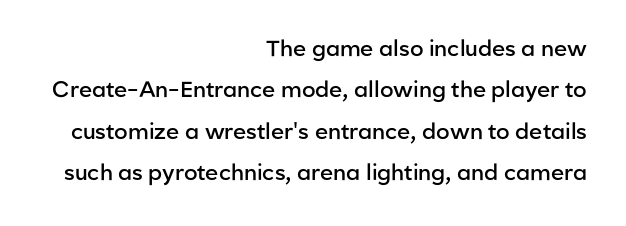
{"italic": "no", "bold": "semi", "underline": "no", "align": "right", "line_spacing_ratio": 1.88, "letter_spacing": "normal", "letter_spacing_em": 0.0, "glyph_px": 22}
